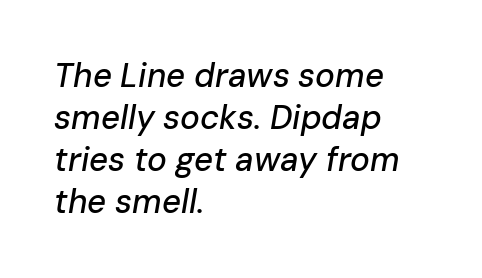
Q: Is the text italic (slanted)? A: Yes, it leans right by about 10 degrees.
Q: Is the text underlined? A: No.
Q: How is the paragraph aligned? A: Left-aligned.
Q: Is the spacing between letters normal or unusually wide? A: Normal.
Q: Is the spacing between lines tight, normal or loose? A: Normal.
Q: Width (condensed, normal, or wide)? A: Normal.
Q: Stroke contrast? A: Low.
Q: x-height? A: Medium.
Q: Monospaced? A: No.
